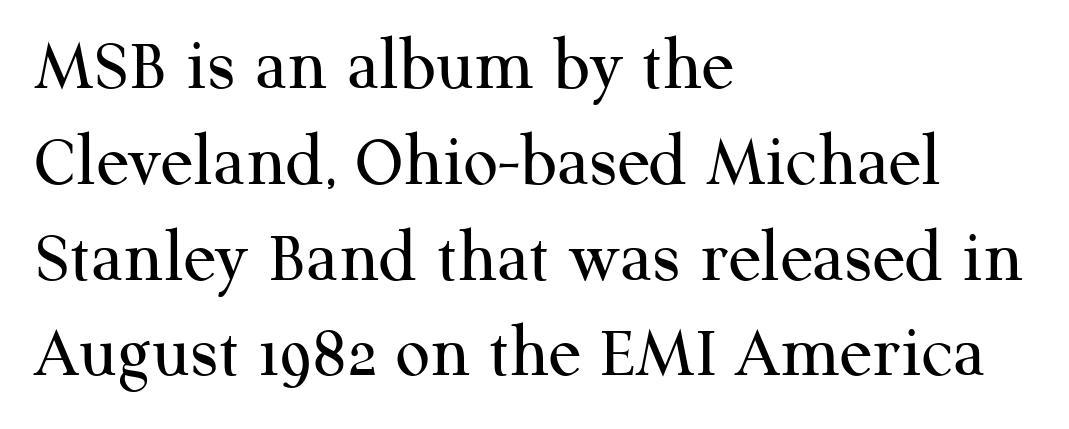
The tracking reads as untouched default to a designer's eye. Stem width sits at or under what a default text font uses. Regarding leading, the lines here are spaced in the standard way. In terms of letterform style, serifs are clearly present.
